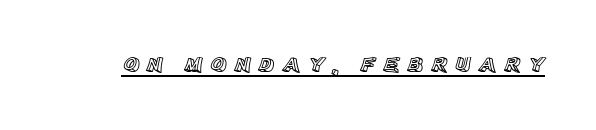
Compared with undecorated copy, this sample adds a rule below the words. A typesetter would call this heavily tracked-out type.
